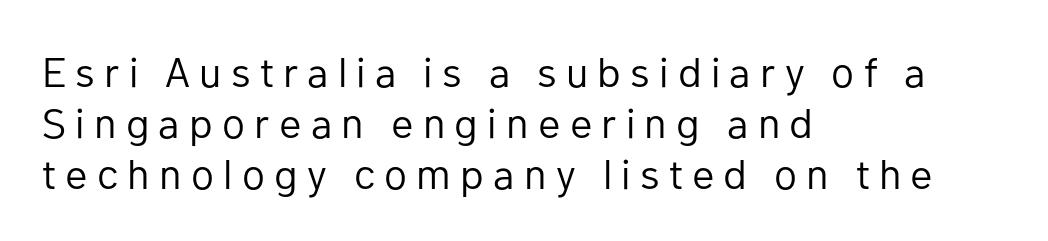
{"serif": "no", "italic": "no", "bold": "no", "weight": "regular", "width": "normal", "stroke_contrast": "low", "x_height": "medium", "monospaced": "no", "underline": "no", "align": "left", "line_spacing_ratio": 1.21, "letter_spacing": "wide", "letter_spacing_em": 0.22, "glyph_px": 42}
